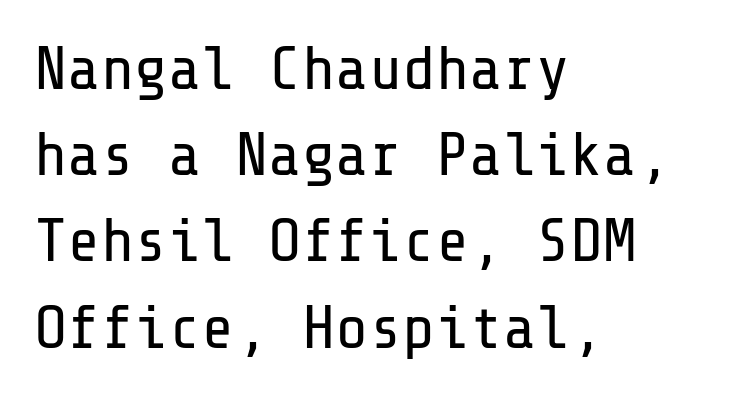
The image shows 62 px regular-weight sans-serif type, upright; set left-aligned, normal line spacing (1.39x), normal letter spacing, not underlined; low stroke contrast and a medium x-height.
